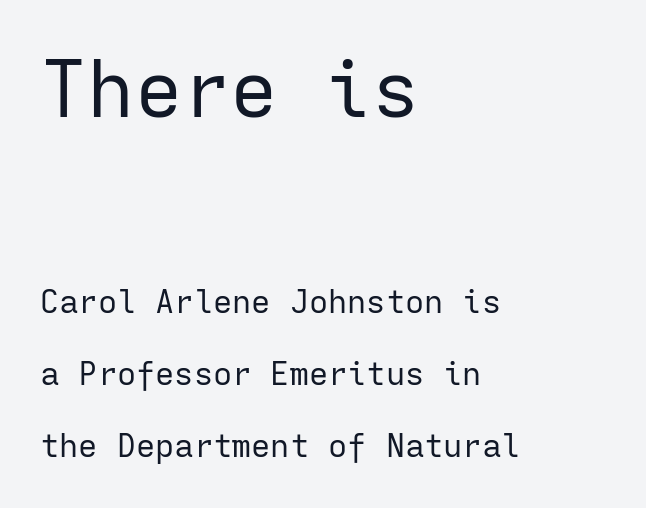
The image shows 79 px regular-weight sans-serif type, upright, monospaced; set left-aligned, loose line spacing (2.26x), normal letter spacing, not underlined; the first (top) block is 2.47x larger; low stroke contrast and a medium x-height.
